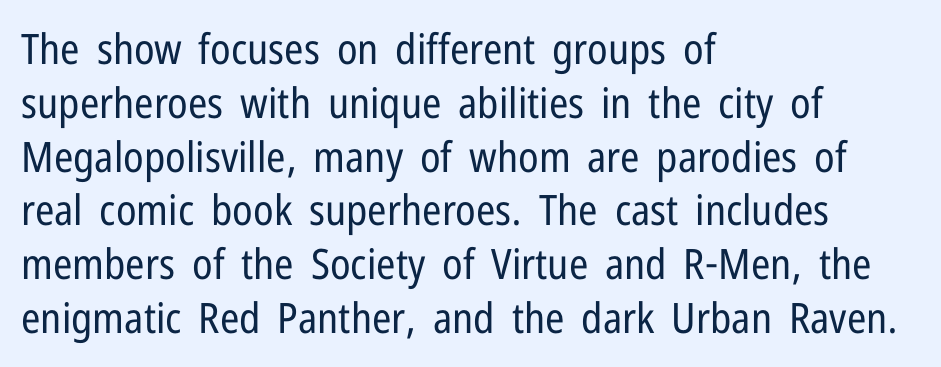
{"serif": "no", "italic": "no", "bold": "no", "weight": "regular", "width": "condensed", "stroke_contrast": "low", "x_height": "medium", "monospaced": "no", "underline": "no", "align": "left", "line_spacing": "normal", "line_spacing_ratio": 1.28, "letter_spacing": "normal", "letter_spacing_em": 0.0, "glyph_px": 42}
